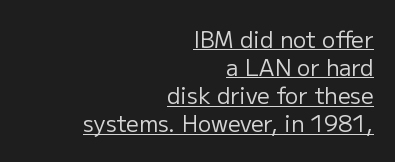
{"italic": "no", "bold": "no", "underline": "yes", "align": "right", "line_spacing": "normal", "line_spacing_ratio": 1.28, "letter_spacing": "normal", "letter_spacing_em": 0.0, "glyph_px": 22}
